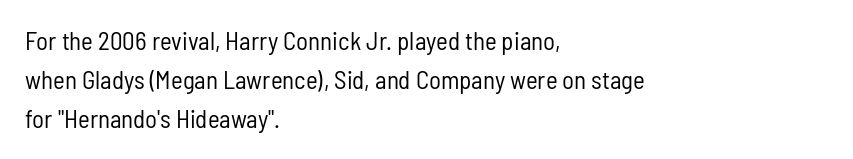
The image shows 25 px text type, upright; set left-aligned, normal line spacing (1.57x), normal letter spacing, not underlined.
